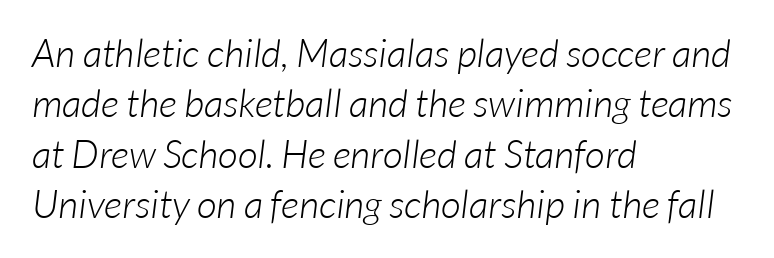
The image shows 39 px light sans-serif type; set left-aligned, normal line spacing (1.29x), normal letter spacing, not underlined; low stroke contrast and a medium x-height.
